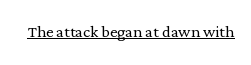
The image shows 21 px text type, upright; set normal letter spacing, underlined.
